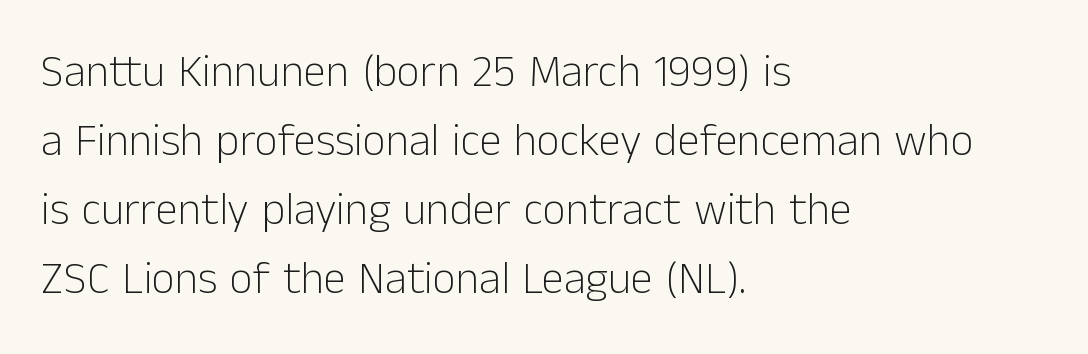
The image shows 45 px light sans-serif type, upright; set left-aligned, normal line spacing (1.53x), normal letter spacing, not underlined; low stroke contrast and a medium x-height.
